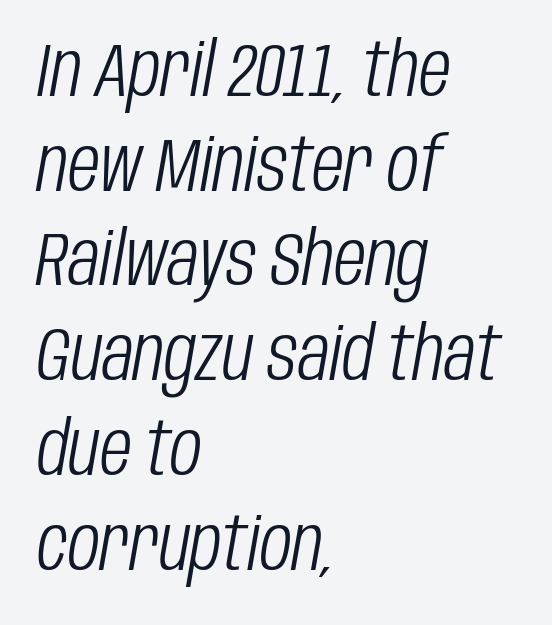
Q: Is the text bold? A: No.
Q: Is the text italic (slanted)? A: Yes, it leans right by about 10 degrees.
Q: Is the text underlined? A: No.
Q: How is the paragraph aligned? A: Left-aligned.
Q: Is the spacing between letters normal or unusually wide? A: Normal.
Q: Is the spacing between lines tight, normal or loose? A: Normal.
Q: Width (condensed, normal, or wide)? A: Condensed.
Q: Stroke contrast? A: Low.
Q: x-height? A: Large.
Q: Monospaced? A: No.
